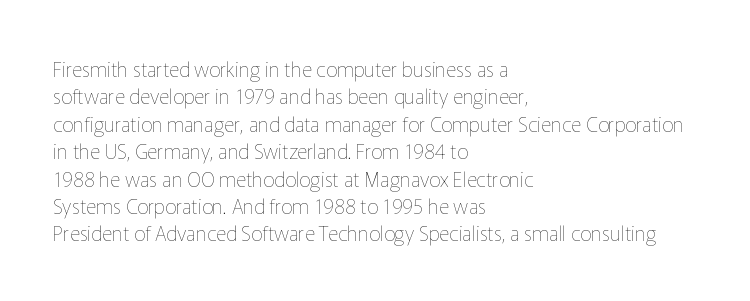
Q: Is the text bold? A: No.
Q: Is the text italic (slanted)? A: No, it is upright.
Q: Is the text underlined? A: No.
Q: How is the paragraph aligned? A: Left-aligned.
Q: Is the spacing between letters normal or unusually wide? A: Normal.
Q: Is the spacing between lines tight, normal or loose? A: Normal.
